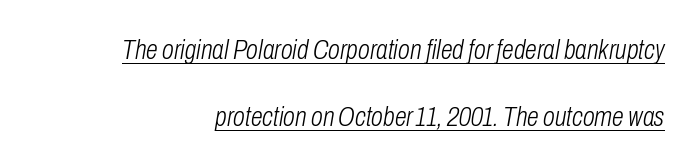
Q: Is the text bold? A: No.
Q: Is the text italic (slanted)? A: Yes, it leans right by about 10 degrees.
Q: Is the text underlined? A: Yes.
Q: Is the spacing between letters normal or unusually wide? A: Normal.
Q: Is the spacing between lines tight, normal or loose? A: Loose.
